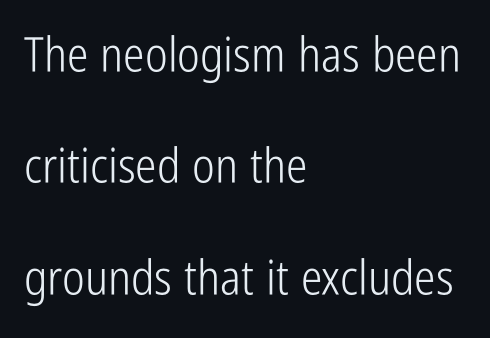
The image shows 48 px light, condensed sans-serif type, upright; set left-aligned, loose line spacing (2.32x), normal letter spacing, not underlined; low stroke contrast and a medium x-height.
